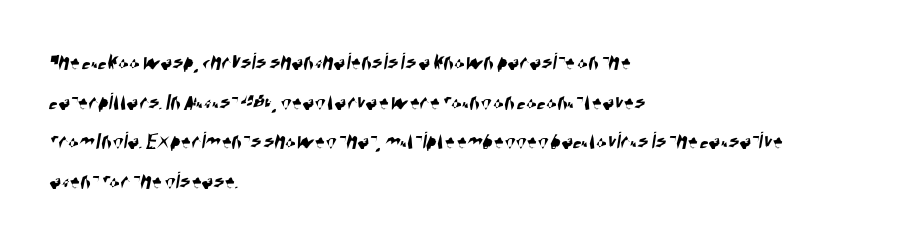
{"underline": "no", "align": "left", "line_spacing": "normal", "line_spacing_ratio": 1.59, "letter_spacing": "normal", "letter_spacing_em": 0.0, "glyph_px": 25}
